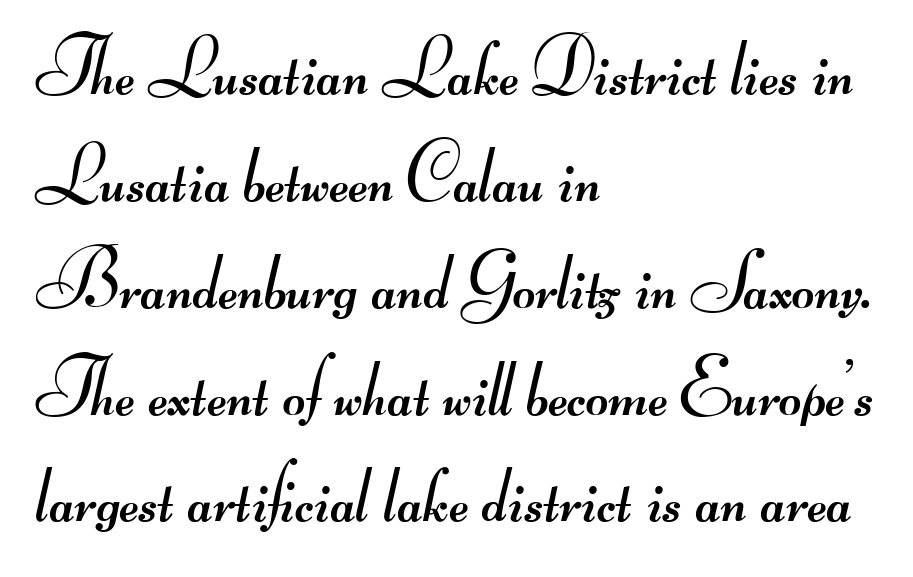
Q: Is the text bold? A: No.
Q: Is the typeface a serif or a sans-serif typeface? A: Sans-serif.
Q: Is the text underlined? A: No.
Q: How is the paragraph aligned? A: Left-aligned.
Q: Is the spacing between letters normal or unusually wide? A: Normal.
Q: Is the spacing between lines tight, normal or loose? A: Normal.
Q: Width (condensed, normal, or wide)? A: Wide.
Q: Stroke contrast? A: Medium.
Q: Monospaced? A: No.
